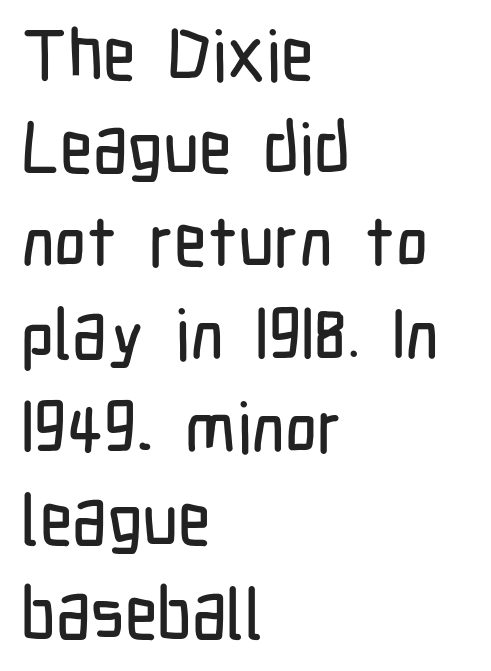
The image shows 70 px condensed sans-serif type, upright; set left-aligned, normal line spacing (1.33x), normal letter spacing, not underlined; low stroke contrast and a medium x-height.
